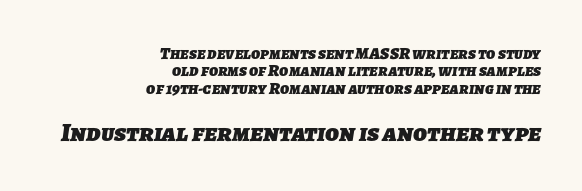
Honestly, the rows look squashed on top of each other. Line endings align vertically; line beginnings do not. What stands out about the letter spacing? Nothing — it is the standard amount. The area under the type is left untouched. Small over large — that's the arrangement of the two blocks here. Heavy-handed strokes throughout: this text is bold.
